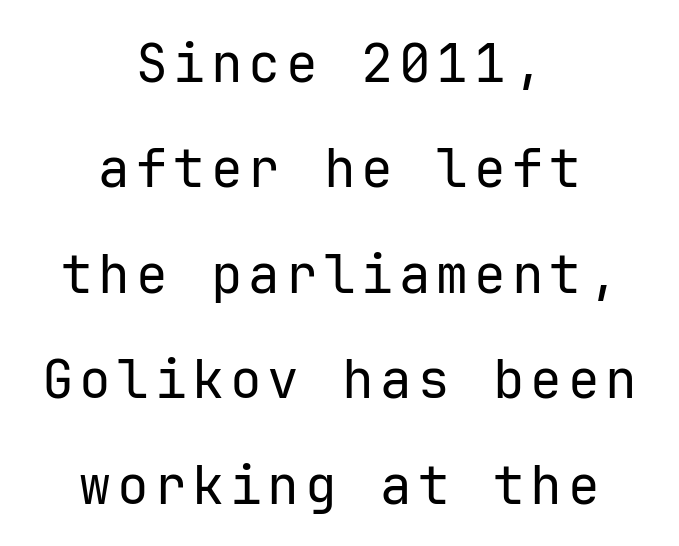
Anything drawn beneath the words? Only blank space. The specimen reads as upright at a glance. Centered paragraph, ragged on both sides. This block would shrink considerably if given ordinary leading; it's expanded now. No feet cap the strokes, marking this as sans-serif type. No chunkiness to these letters — they're not bold.
